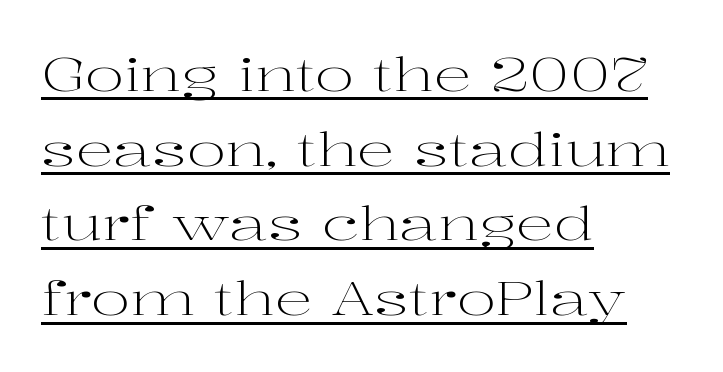
The image shows 47 px light, wide serif type, upright; set left-aligned, normal line spacing (1.59x), normal letter spacing, underlined; high stroke contrast and a medium x-height.
